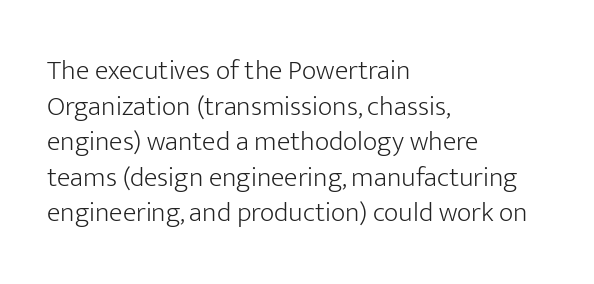
The image shows 28 px light sans-serif type, upright; set left-aligned, normal line spacing (1.27x), normal letter spacing, not underlined; low stroke contrast and a medium x-height.
